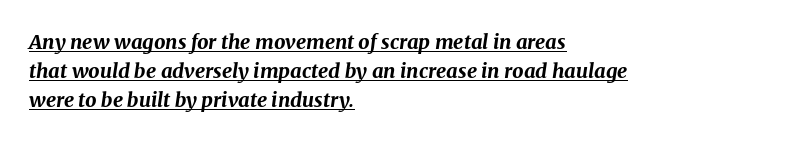
The strokes are fattened all the way to bold. Summary of vertical rhythm: regular, with standard interline spacing. The rag falls on the right side of this text block. The passage shown is underscored from start to finish. The typography opts for an oblique posture over an upright one.
